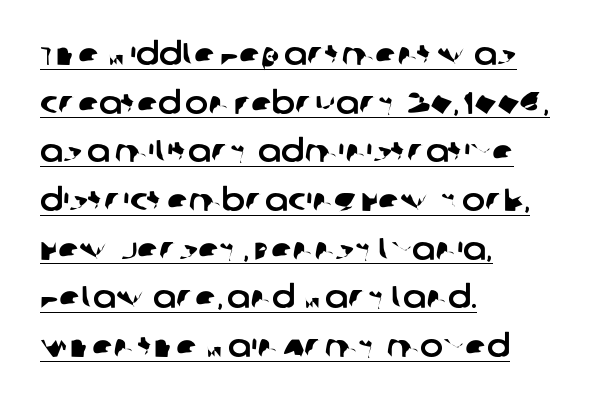
{"serif": "no", "width": "normal", "stroke_contrast": "low", "x_height": "large", "monospaced": "no", "underline": "yes", "align": "left", "line_spacing": "normal", "line_spacing_ratio": 1.57, "letter_spacing": "normal", "letter_spacing_em": 0.0, "glyph_px": 31}
